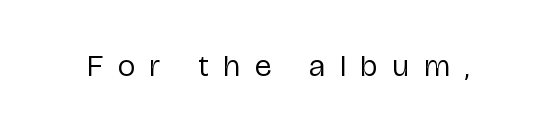
{"serif": "no", "italic": "no", "bold": "no", "weight": "regular", "width": "condensed", "stroke_contrast": "low", "x_height": "medium", "monospaced": "no", "underline": "no", "letter_spacing": "wide", "letter_spacing_em": 0.5, "glyph_px": 31}
